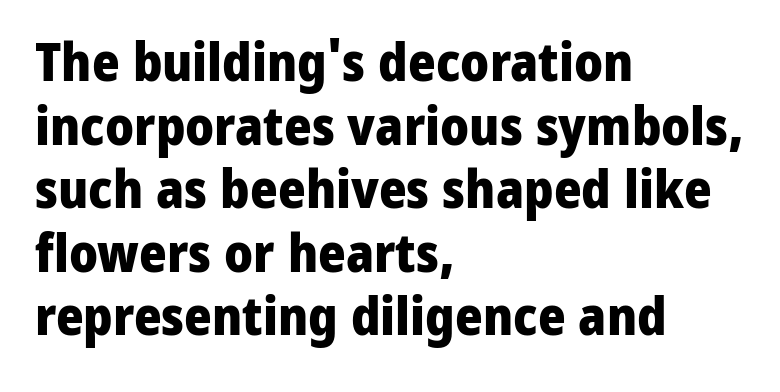
Q: Is the text bold? A: Yes.
Q: Is the text italic (slanted)? A: No, it is upright.
Q: Is the typeface a serif or a sans-serif typeface? A: Sans-serif.
Q: Is the text underlined? A: No.
Q: How is the paragraph aligned? A: Left-aligned.
Q: Is the spacing between letters normal or unusually wide? A: Normal.
Q: Width (condensed, normal, or wide)? A: Normal.
Q: Stroke contrast? A: Low.
Q: x-height? A: Medium.
Q: Monospaced? A: No.
